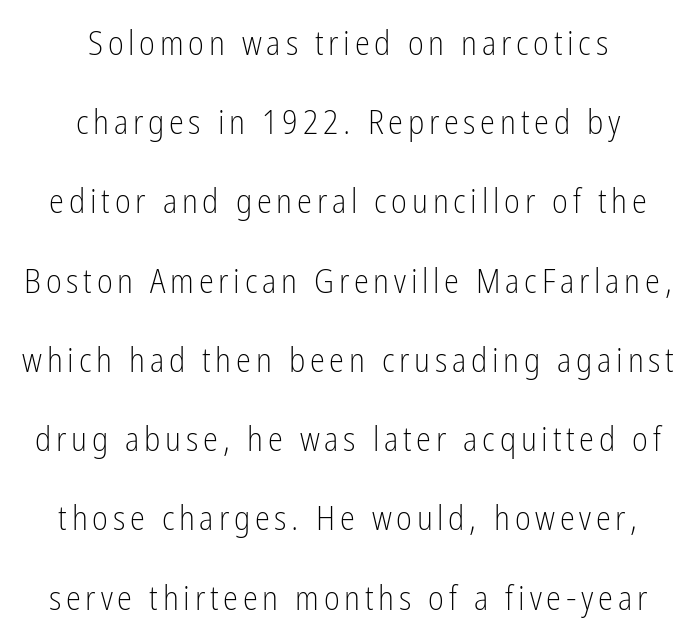
{"serif": "no", "italic": "no", "bold": "no", "weight": "light", "width": "condensed", "stroke_contrast": "low", "x_height": "medium", "monospaced": "no", "underline": "no", "align": "center", "line_spacing": "loose", "line_spacing_ratio": 2.33, "glyph_px": 34}
